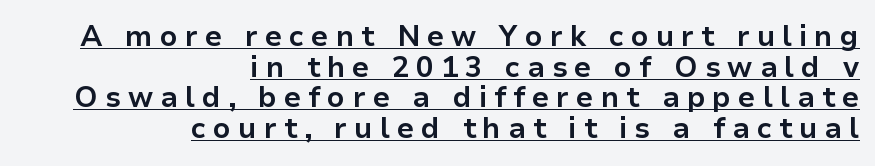
Notice how the passage keeps a crisp vertical edge on the right only. Nope, not italic — everything's standing straight. Character widths vary here, with narrow letters taking less room than wide ones. Students, observe: this is what under-led, compact text looks like. Underlining? Definitely there.
